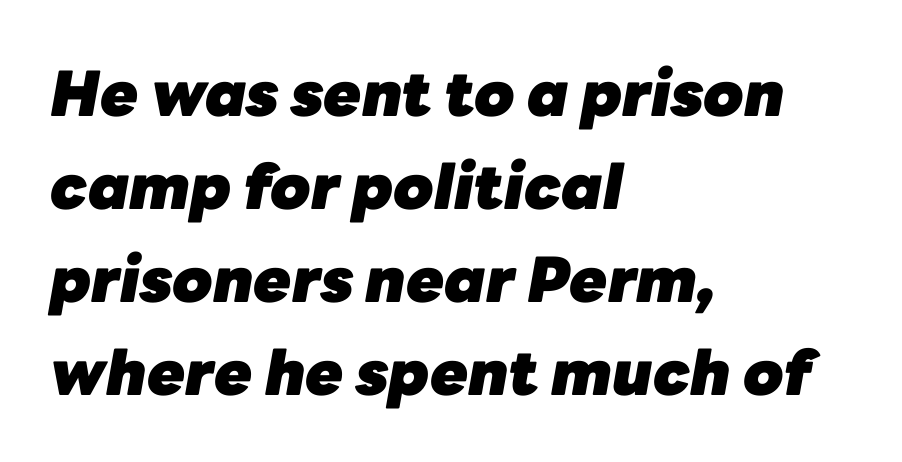
{"italic": "yes", "lean": "right", "slant_degrees": 10, "bold": "yes", "weight": "heavy", "width": "normal", "stroke_contrast": "low", "x_height": "medium", "monospaced": "no", "underline": "no", "align": "left", "line_spacing": "normal", "line_spacing_ratio": 1.5, "letter_spacing": "normal", "letter_spacing_em": 0.0, "glyph_px": 62}
